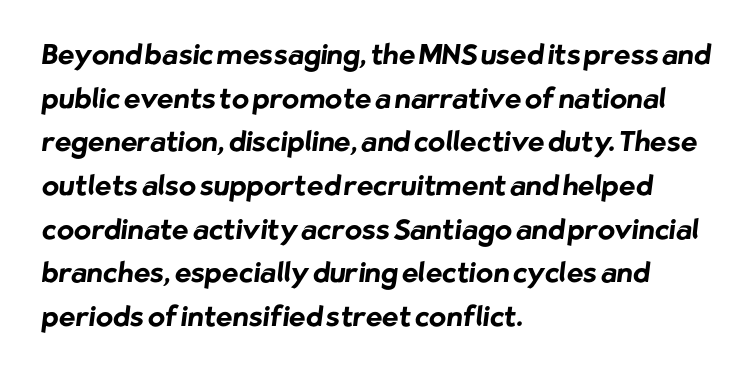
{"serif": "no", "bold": "yes", "weight": "bold", "width": "normal", "stroke_contrast": "low", "x_height": "medium", "monospaced": "no", "underline": "no", "align": "left", "line_spacing": "normal", "line_spacing_ratio": 1.56, "letter_spacing": "normal", "letter_spacing_em": 0.0, "glyph_px": 28}
